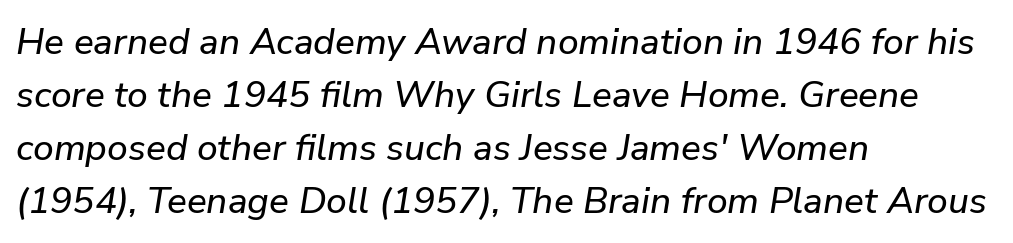
Think of a printed novel: that variable character pitch is what you see here. Which margin do the lines hug? The left one — the right edge is uneven. A typesetter would mark this as italic. The designer left line spacing at the default.
